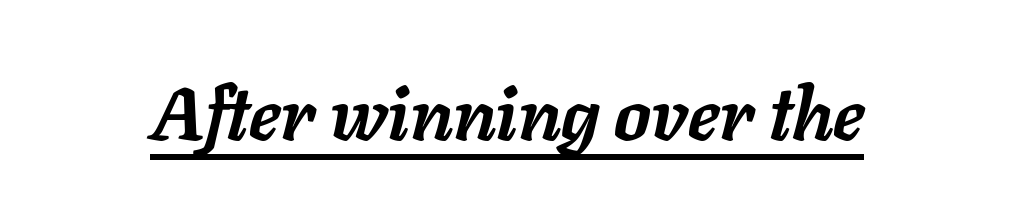
{"italic": "yes", "lean": "right", "slant_degrees": 11, "bold": "yes", "weight": "semibold", "width": "normal", "stroke_contrast": "low", "x_height": "medium", "monospaced": "no", "underline": "yes", "letter_spacing": "normal", "letter_spacing_em": 0.0, "glyph_px": 73}
